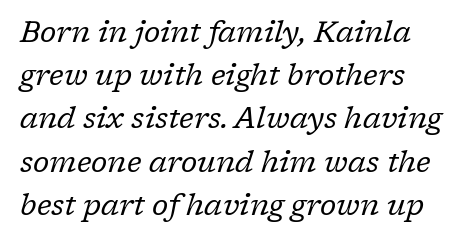
The image shows 29 px regular-weight serif type, italic (leaning right); set left-aligned, normal line spacing (1.49x), normal letter spacing, not underlined; low stroke contrast and a medium x-height.
